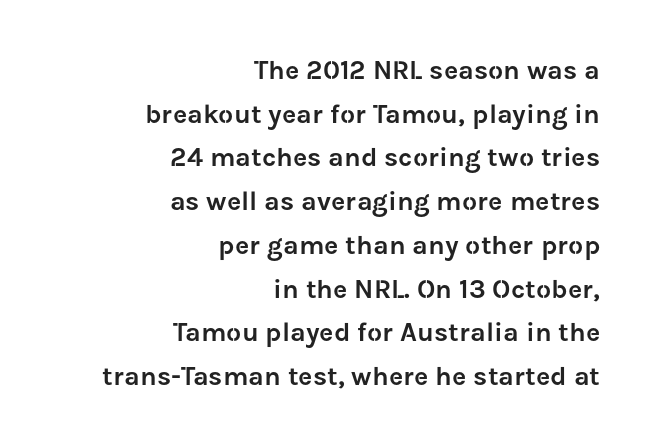
The image shows 27 px text type, upright; set right-aligned, normal line spacing (1.62x), normal letter spacing, not underlined.
